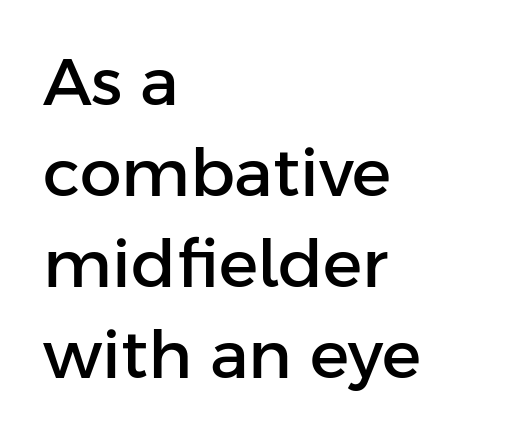
{"serif": "no", "italic": "no", "width": "normal", "stroke_contrast": "low", "x_height": "medium", "monospaced": "no", "underline": "no", "align": "left", "line_spacing": "normal", "line_spacing_ratio": 1.38, "letter_spacing": "normal", "letter_spacing_em": 0.0, "glyph_px": 66}
